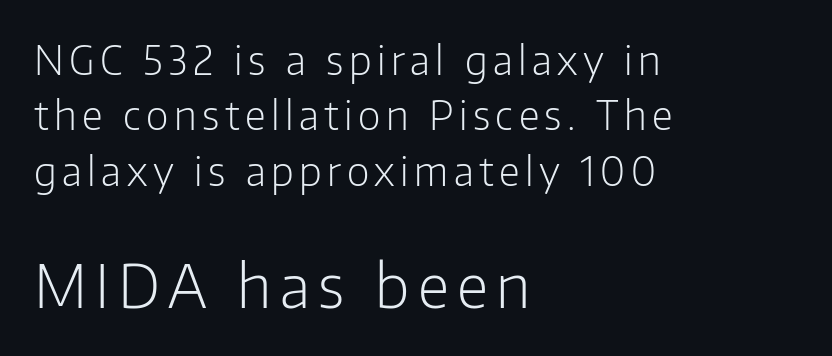
Ordinary non-slanted type is in use. Each new line begins a customary step beneath the previous one. Honestly, there is no underline to notice here at all. No chunkiness to these letters — they're not bold.
